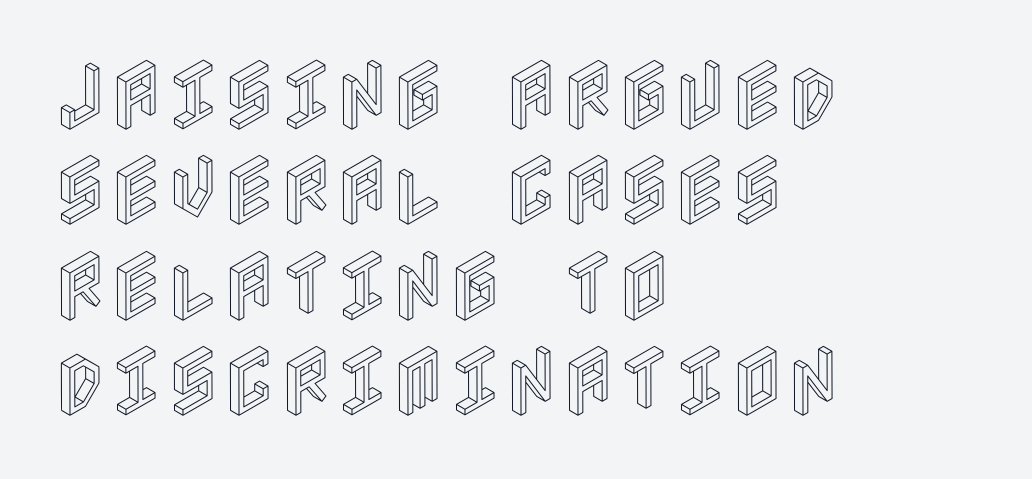
{"italic": "no", "width": "condensed", "x_height": "large", "underline": "no", "align": "left", "line_spacing_ratio": 1.24, "letter_spacing": "normal", "letter_spacing_em": 0.0, "glyph_px": 77}
